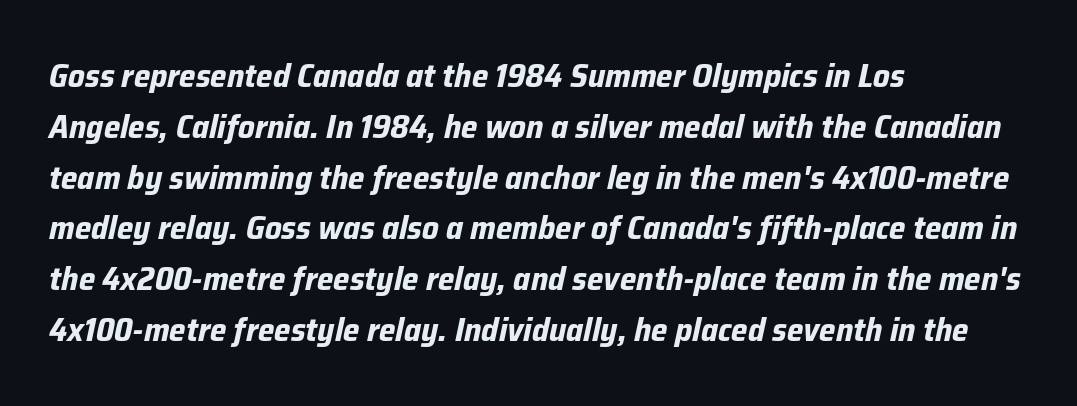
The image shows 33 px bold type, italic (leaning right); set left-aligned, normal line spacing (1.54x), normal letter spacing, not underlined; low stroke contrast and a medium x-height.
